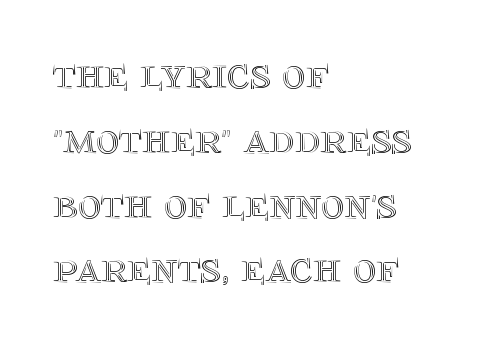
Q: Is the text italic (slanted)? A: No, it is upright.
Q: Is the text underlined? A: No.
Q: How is the paragraph aligned? A: Left-aligned.
Q: Is the spacing between letters normal or unusually wide? A: Normal.
Q: Is the spacing between lines tight, normal or loose? A: Normal.
Q: Width (condensed, normal, or wide)? A: Normal.
Q: x-height? A: Large.
Q: Monospaced? A: No.
